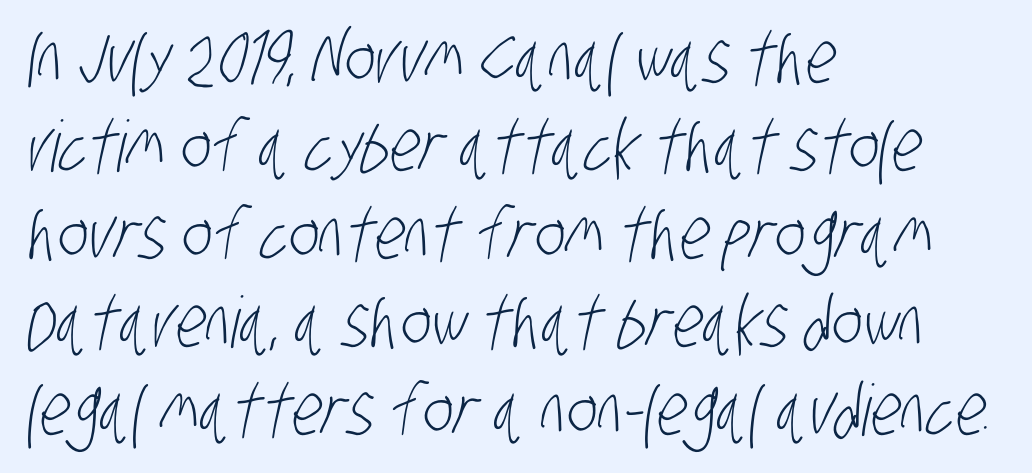
No word sits above an underline. Here the designer chose a conventional face with non-uniform glyph widths. No extra tracking has been applied to these lines. No letter is thick-stroked: the sample isn't bold.
